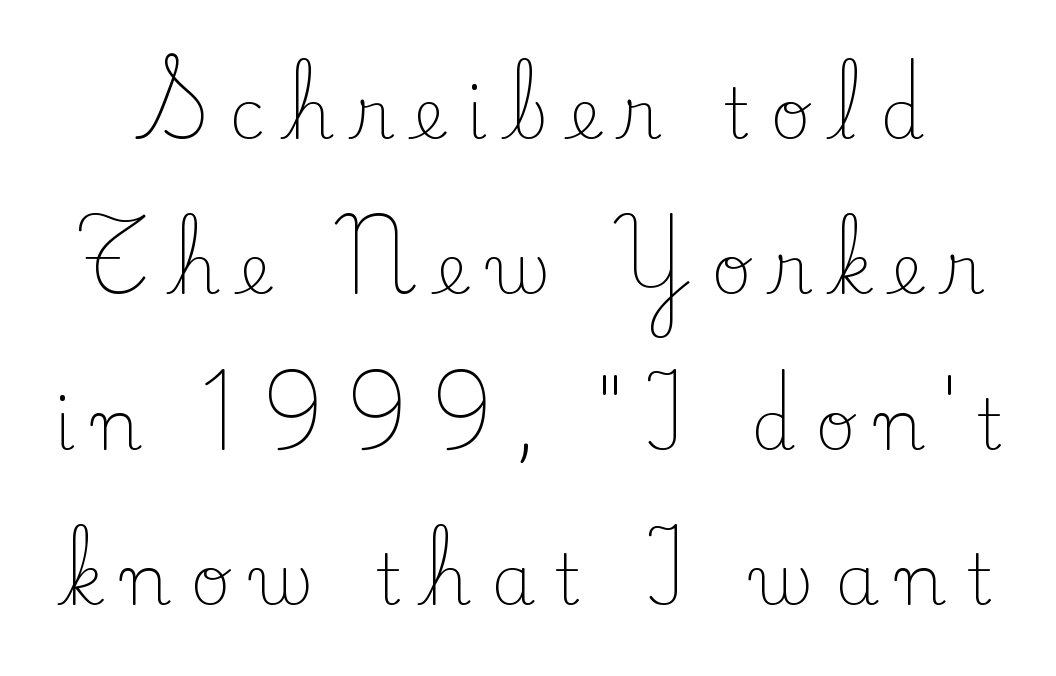
A typesetter would mark this as roman, not italic. The weight would be labelled regular, book, light, or lighter still. Horizontal bands of white between lines are thick stripes. The letters advance in unequal steps, a hallmark of proportional type. Old-style or modern, the face here clearly has serifs. Check under the words: just untouched page.
